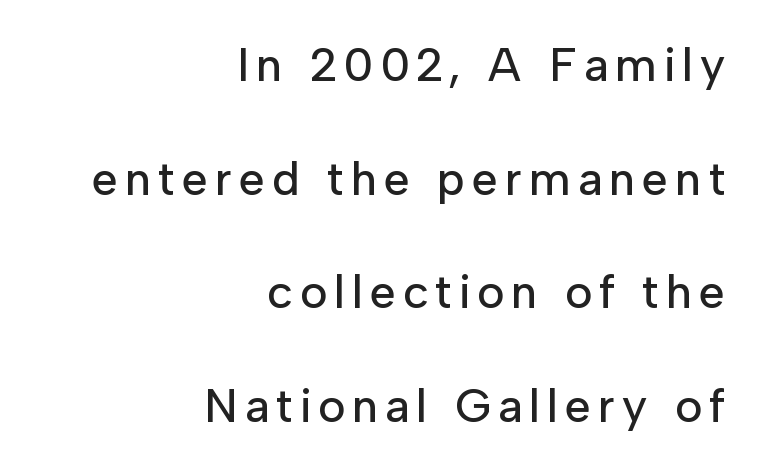
Does the type have serifs? No, each stem ends abruptly. Lines of text with bare space underneath. Each letter keeps its own natural width here, so spacing adapts to shape. Is the block centered? No — it sits flush against the right margin. Honestly, the rows look like they've been pulled way apart.
